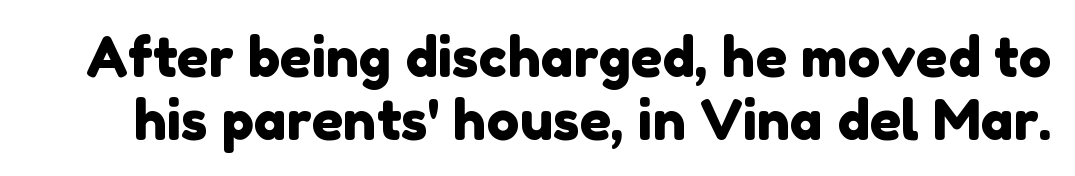
Inter-character spacing is left at the font's built-in metrics. Cramped leading. Quick note: underline off. In terms of letterform style, serifs are entirely absent. Here the designer chose a conventional face with non-uniform glyph widths.
